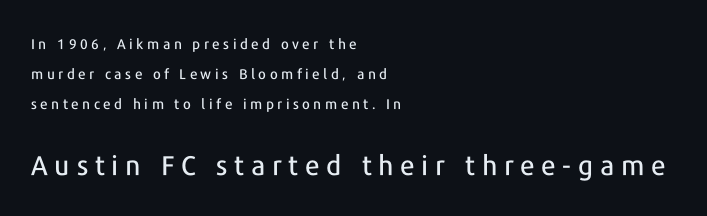
Q: Is the text italic (slanted)? A: No, it is upright.
Q: Is the text underlined? A: No.
Q: How is the paragraph aligned? A: Left-aligned.
Q: Is the spacing between letters normal or unusually wide? A: Unusually wide.
Q: Is the spacing between lines tight, normal or loose? A: Loose.
Q: Which block of text is set in a larger size, the first (top) or the second (bottom)? A: The second (bottom) one.
